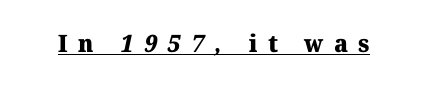
{"bold": "yes", "underline": "yes", "letter_spacing": "wide", "letter_spacing_em": 0.43, "glyph_px": 24}
